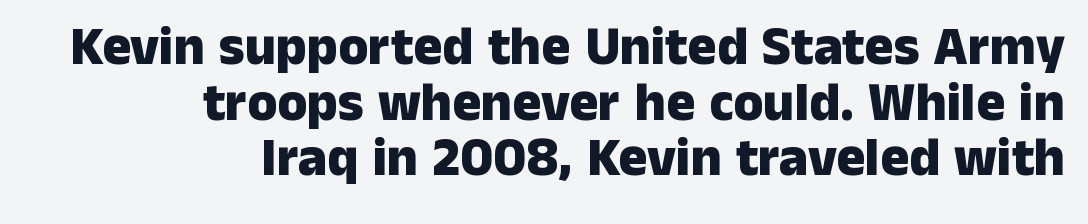
Q: Is the text bold? A: Yes.
Q: Is the text italic (slanted)? A: No, it is upright.
Q: Is the typeface a serif or a sans-serif typeface? A: Sans-serif.
Q: Is the text underlined? A: No.
Q: How is the paragraph aligned? A: Right-aligned.
Q: Is the spacing between letters normal or unusually wide? A: Normal.
Q: Is the spacing between lines tight, normal or loose? A: Tight.
Q: Width (condensed, normal, or wide)? A: Normal.
Q: Stroke contrast? A: Low.
Q: x-height? A: Medium.
Q: Monospaced? A: No.
